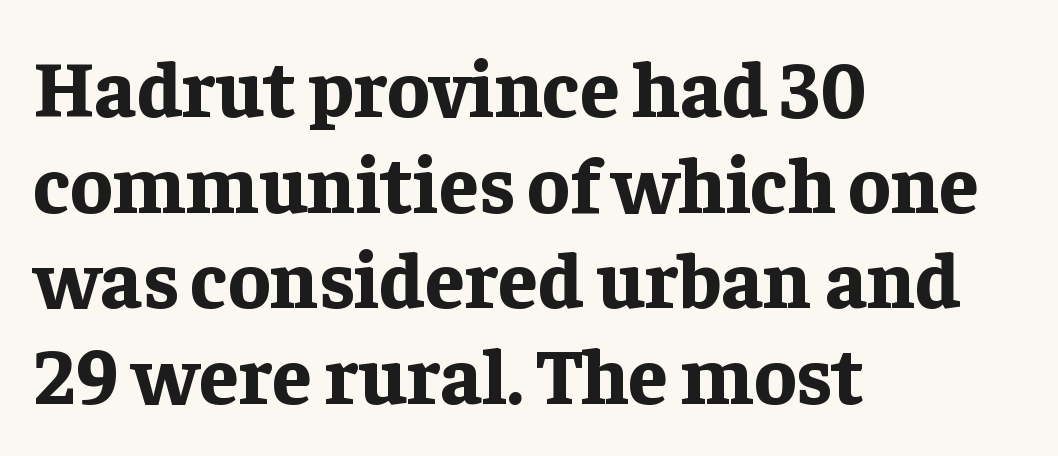
{"serif": "yes", "italic": "no", "bold": "yes", "weight": "bold", "width": "normal", "stroke_contrast": "low", "x_height": "medium", "monospaced": "no", "underline": "no", "align": "left", "line_spacing_ratio": 1.21, "letter_spacing": "normal", "letter_spacing_em": 0.0, "glyph_px": 79}
